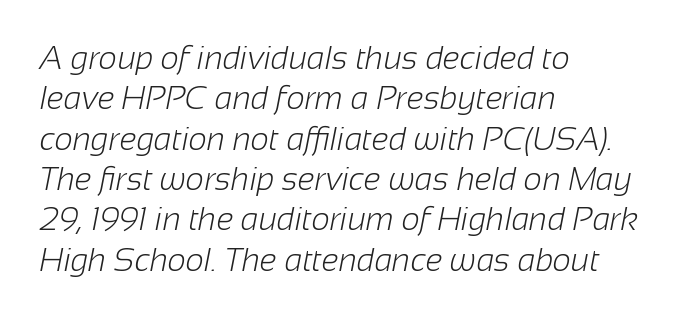
The rag falls on the right side of this text block. The designer left line spacing at the default. Weight: not bold — regular or lighter. Honestly, the letter spacing is just normal — you wouldn't notice it. The words here are not underlined.
